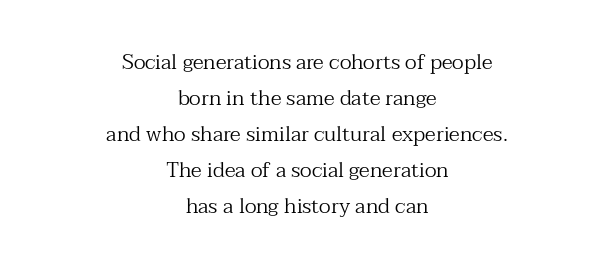
These lines are centered, leaving both edges ragged. The strokes carry an ordinary text weight at most. The passage shown has conventional tracking throughout. A clean baseline with only descenders dipping below it. The specimen reads as upright at a glance.
